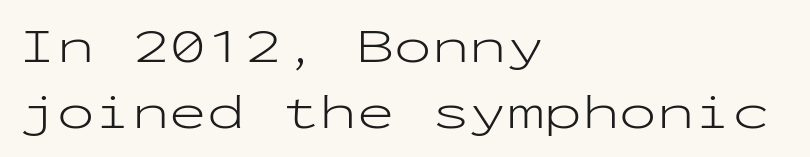
{"serif": "no", "italic": "no", "bold": "no", "weight": "light", "width": "wide", "stroke_contrast": "low", "x_height": "medium", "monospaced": "yes", "underline": "no", "align": "left", "line_spacing": "normal", "line_spacing_ratio": 1.32, "letter_spacing": "normal", "letter_spacing_em": 0.0, "glyph_px": 50}
